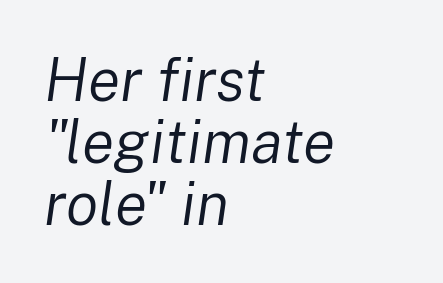
The image shows 60 px regular-weight type, italic (leaning right); set left-aligned, tight line spacing (1.03x), normal letter spacing, not underlined; low stroke contrast and a medium x-height.
